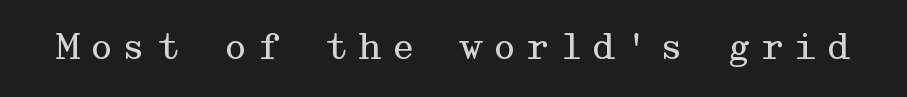
The image shows 35 px regular-weight, wide serif type, upright; set unusually wide letter spacing (+0.26 em), not underlined; medium stroke contrast and a medium x-height.
